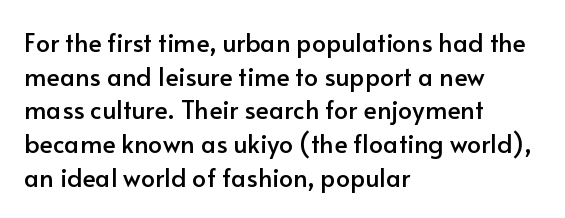
Caption: multi-line text, flush left, ragged right. The font's upright variant was chosen for this text. What stands out about the letter spacing? Nothing — it is the standard amount. Has an underline been added? It has not. This block has exactly the height ordinary leading produces.
